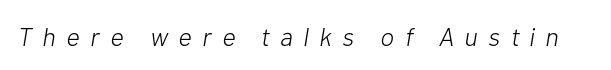
The image shows 26 px text type, italic (leaning right); set unusually wide letter spacing (+0.41 em), not underlined.
